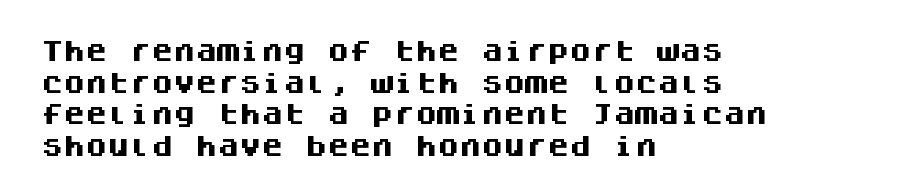
Q: Is the text bold? A: Yes.
Q: Is the text italic (slanted)? A: No, it is upright.
Q: Is the text underlined? A: No.
Q: How is the paragraph aligned? A: Left-aligned.
Q: Is the spacing between letters normal or unusually wide? A: Normal.
Q: Is the spacing between lines tight, normal or loose? A: Normal.
